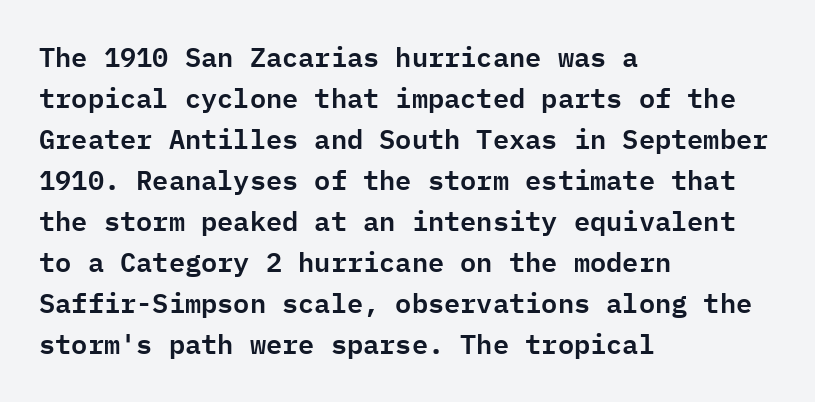
The image shows 27 px text type, upright; set left-aligned, normal line spacing (1.52x), normal letter spacing, not underlined.
